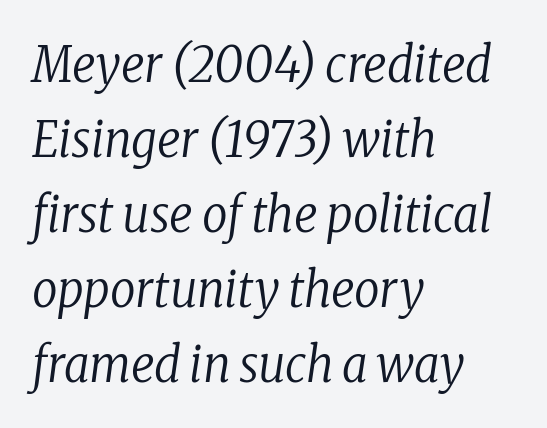
Note the varied advance widths — an 'i' is clearly narrower than an 'm'. Baseline-to-baseline distance is the conventional proportion of letter height. Unlike a clean sans, this face finishes its strokes with serifs. The horizontal fit of the characters is conventional and even. This reads as an unemphasized weight, regular at the heaviest. Plain, unruled lines of type.
